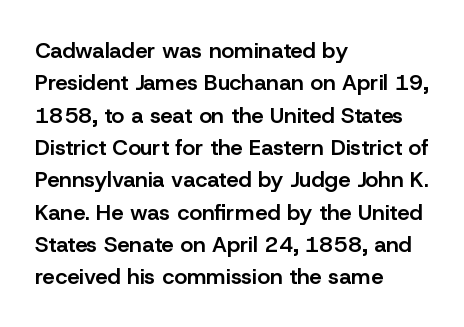
One glance says typical: line gaps are just what's usual. Type without underlining. The passage is arranged the way most books set body copy — flush left. The passage shown has conventional tracking throughout.
